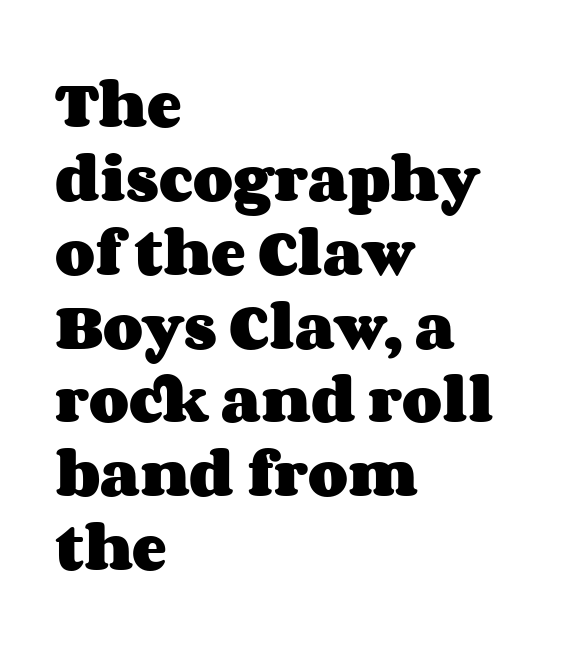
Q: Is the text bold? A: Yes.
Q: Is the text italic (slanted)? A: No, it is upright.
Q: Is the text underlined? A: No.
Q: How is the paragraph aligned? A: Left-aligned.
Q: Is the spacing between letters normal or unusually wide? A: Normal.
Q: Is the spacing between lines tight, normal or loose? A: Normal.
Q: Width (condensed, normal, or wide)? A: Wide.
Q: Stroke contrast? A: Medium.
Q: x-height? A: Large.
Q: Monospaced? A: No.
